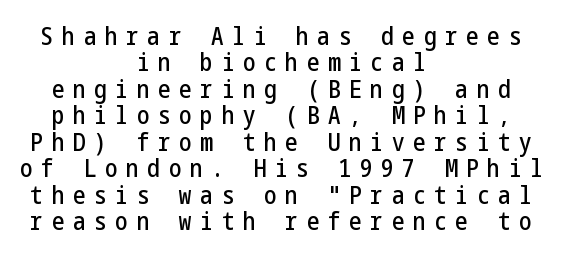
Q: Is the text italic (slanted)? A: No, it is upright.
Q: Is the text underlined? A: No.
Q: How is the paragraph aligned? A: Centered.
Q: Is the spacing between letters normal or unusually wide? A: Unusually wide.
Q: Is the spacing between lines tight, normal or loose? A: Tight.
